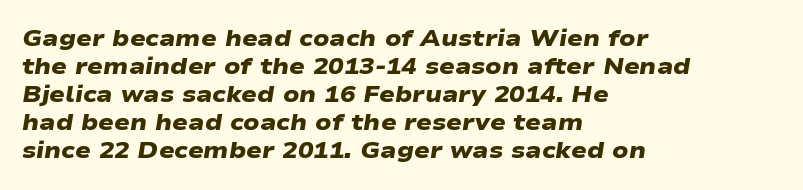
All the whitespace from short lines collects on the right. Only glyphs here, with clear space below each row. Bold? Absolutely — the strokes are thick and heavy. The letterforms sit shoulder to shoulder at normal distance.
